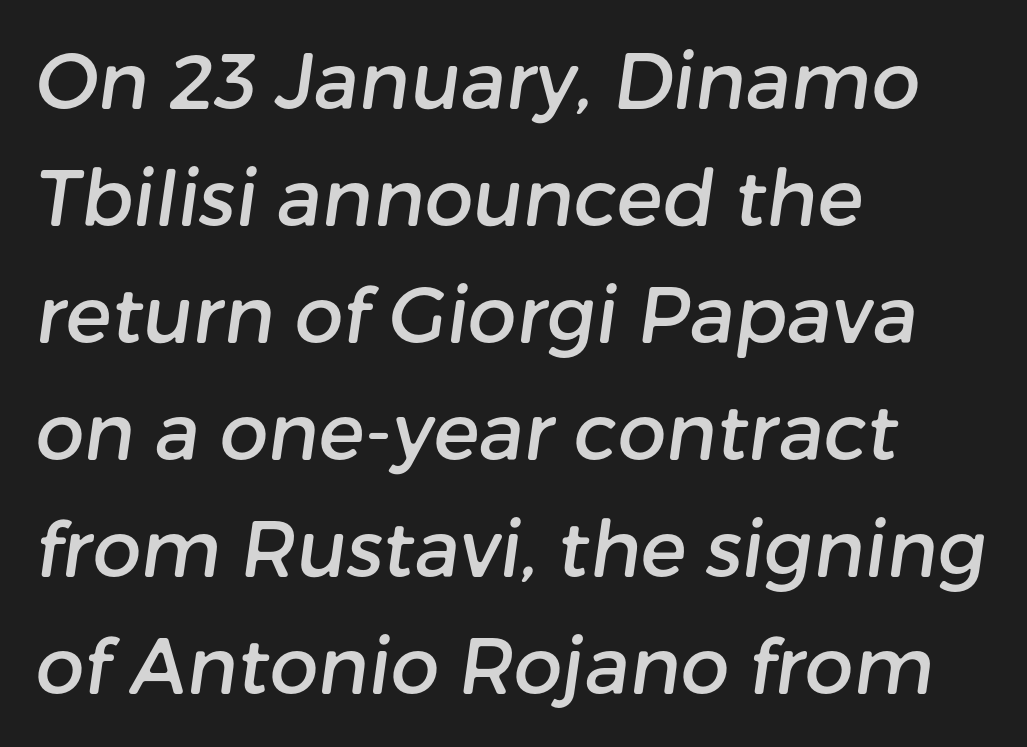
{"serif": "no", "width": "normal", "stroke_contrast": "low", "x_height": "medium", "monospaced": "no", "underline": "no", "align": "left", "line_spacing": "normal", "line_spacing_ratio": 1.52, "letter_spacing": "normal", "letter_spacing_em": 0.0, "glyph_px": 77}
